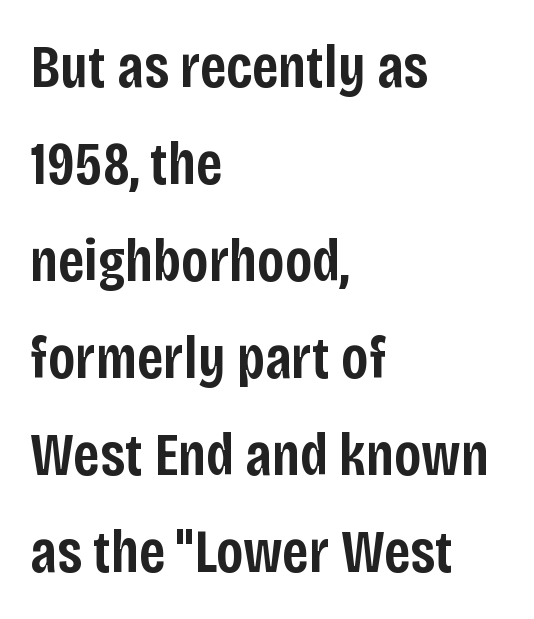
The image shows 61 px semibold, condensed sans-serif type, upright; set left-aligned, normal line spacing (1.59x), normal letter spacing, not underlined; low stroke contrast and a large x-height.
